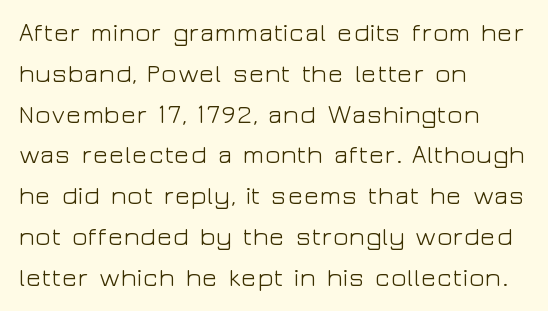
Q: Is the text bold? A: No.
Q: Is the text italic (slanted)? A: No, it is upright.
Q: Is the text underlined? A: No.
Q: How is the paragraph aligned? A: Left-aligned.
Q: Is the spacing between letters normal or unusually wide? A: Normal.
Q: Is the spacing between lines tight, normal or loose? A: Normal.
